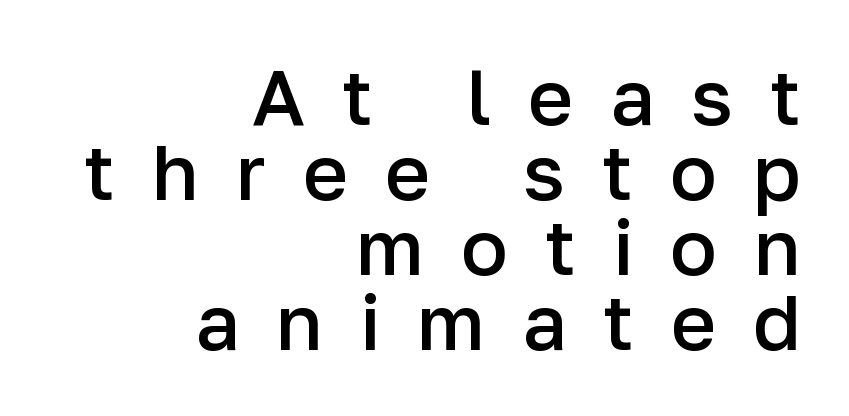
Line spacing here is tight. Reading down the block, your eye finds every line finishing at a fixed right position. The face used here is a sans, in the tradition of grotesques and geometrics. Do the letters lean? They stand straight.
